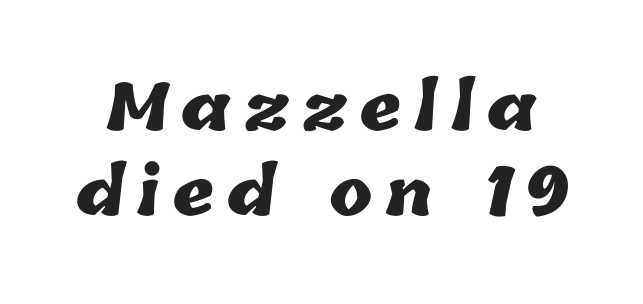
The image shows 65 px heavy type; set normal line spacing (1.31x), not underlined; low stroke contrast and a medium x-height.
